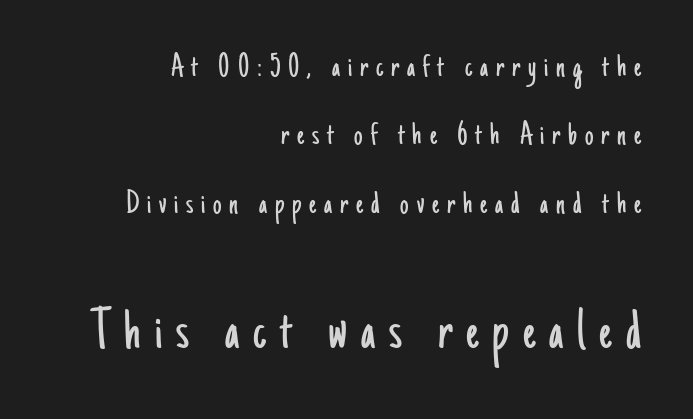
Q: Is the text bold? A: No.
Q: Is the text italic (slanted)? A: No, it is upright.
Q: Is the typeface a serif or a sans-serif typeface? A: Sans-serif.
Q: Is the text underlined? A: No.
Q: How is the paragraph aligned? A: Right-aligned.
Q: Is the spacing between letters normal or unusually wide? A: Unusually wide.
Q: Is the spacing between lines tight, normal or loose? A: Loose.
Q: Which block of text is set in a larger size, the first (top) or the second (bottom)? A: The second (bottom) one.
Q: Width (condensed, normal, or wide)? A: Condensed.
Q: Stroke contrast? A: Low.
Q: x-height? A: Small.
Q: Monospaced? A: No.
